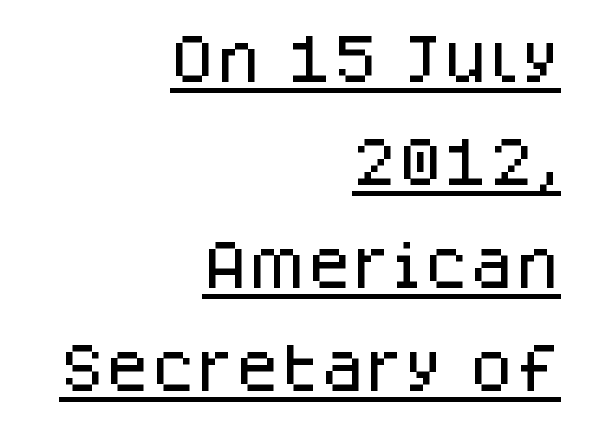
Q: Is the text italic (slanted)? A: No, it is upright.
Q: Is the typeface a serif or a sans-serif typeface? A: Sans-serif.
Q: Is the text underlined? A: Yes.
Q: How is the paragraph aligned? A: Right-aligned.
Q: Is the spacing between letters normal or unusually wide? A: Normal.
Q: Is the spacing between lines tight, normal or loose? A: Loose.
Q: Width (condensed, normal, or wide)? A: Normal.
Q: Stroke contrast? A: Low.
Q: x-height? A: Large.
Q: Monospaced? A: No.
